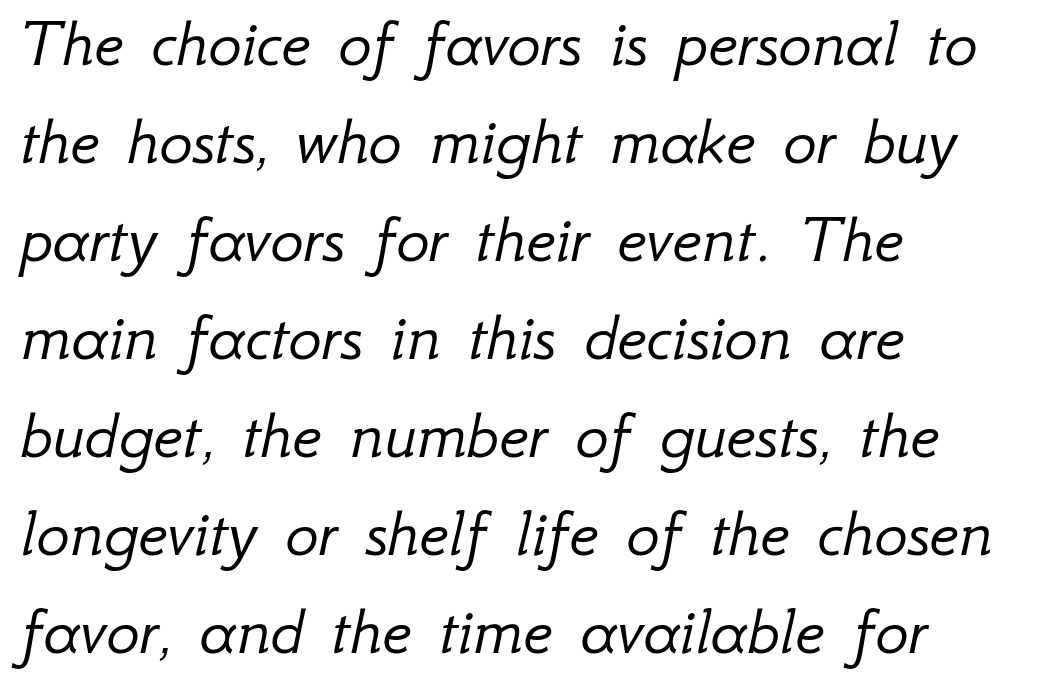
The image shows 70 px light type, italic (leaning right); set left-aligned, normal line spacing (1.4x), normal letter spacing, not underlined; low stroke contrast and a small x-height.
